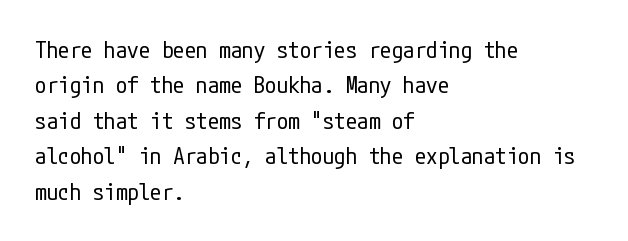
The face looks like a standard text weight, possibly lighter. Vertical strokes here are truly vertical. These lines keep a tight, regular rhythm from letter to letter. Leading matches the norm, producing a regular column. Left-aligned paragraph, ragged on the right. The space directly below the letters is spotless.
